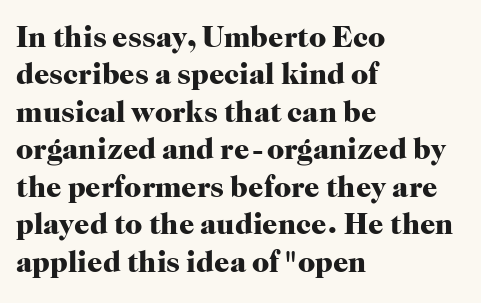
The image shows 30 px heavy serif type, upright; set left-aligned, normal line spacing (1.25x), normal letter spacing, not underlined; high stroke contrast and a medium x-height.
